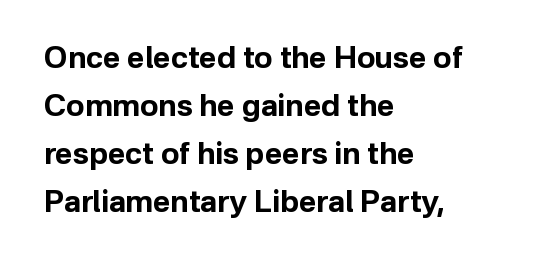
{"serif": "no", "italic": "no", "bold": "yes", "weight": "bold", "width": "normal", "stroke_contrast": "low", "x_height": "medium", "monospaced": "no", "underline": "no", "align": "left", "line_spacing": "normal", "line_spacing_ratio": 1.6, "letter_spacing": "normal", "letter_spacing_em": 0.0, "glyph_px": 30}
